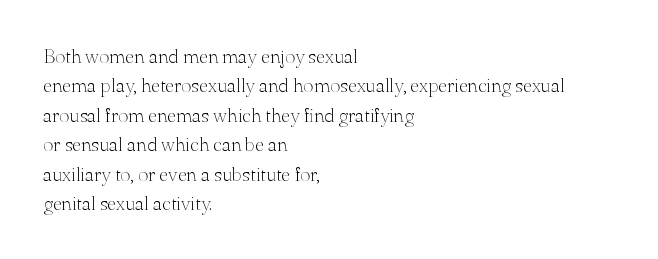
Q: Is the text bold? A: No.
Q: Is the text italic (slanted)? A: No, it is upright.
Q: Is the text underlined? A: No.
Q: How is the paragraph aligned? A: Left-aligned.
Q: Is the spacing between letters normal or unusually wide? A: Normal.
Q: Is the spacing between lines tight, normal or loose? A: Normal.
